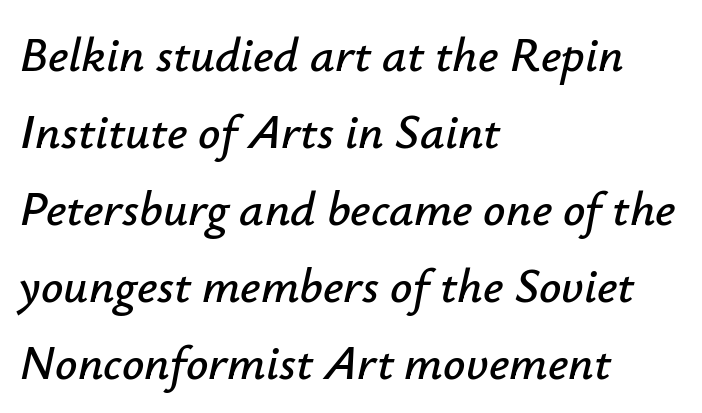
Q: Is the text italic (slanted)? A: Yes, it leans right by about 12 degrees.
Q: Is the text underlined? A: No.
Q: How is the paragraph aligned? A: Left-aligned.
Q: Is the spacing between letters normal or unusually wide? A: Normal.
Q: Is the spacing between lines tight, normal or loose? A: Normal.
Q: Width (condensed, normal, or wide)? A: Normal.
Q: Stroke contrast? A: Low.
Q: x-height? A: Small.
Q: Monospaced? A: No.
